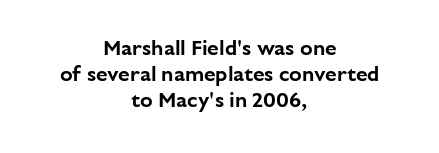
{"italic": "no", "underline": "no", "align": "center", "line_spacing": "normal", "line_spacing_ratio": 1.25, "letter_spacing": "normal", "letter_spacing_em": 0.0, "glyph_px": 21}
